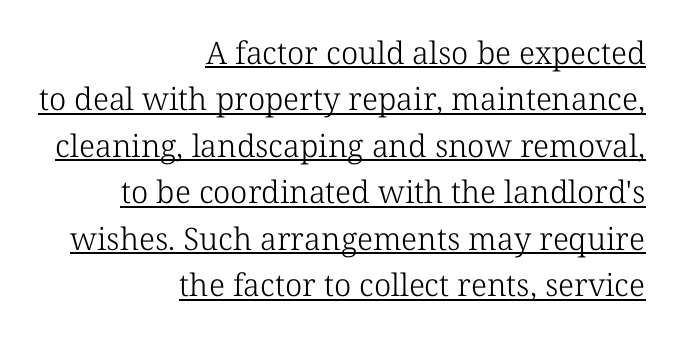
Is there an underline? Yes — a line sits under the letters. Glyph-to-glyph distance matches everyday printed text. Typeset ragged left — the right edge is the straight one. Stroke terminals: seriffed.
